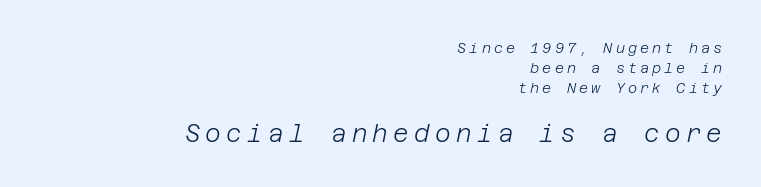
The image shows 24 px text type, italic (leaning right); set right-aligned, normal line spacing (1.44x), unusually wide letter spacing (+0.22 em), not underlined; the second (bottom) block is 1.71x larger.
